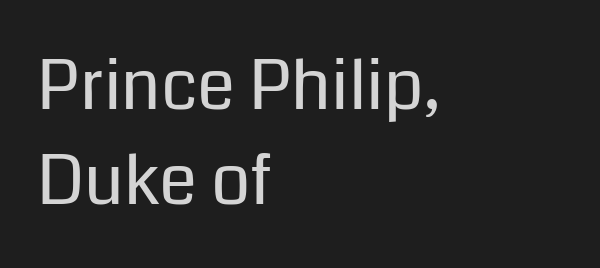
Q: Is the text bold? A: No.
Q: Is the text italic (slanted)? A: No, it is upright.
Q: Is the typeface a serif or a sans-serif typeface? A: Sans-serif.
Q: Is the text underlined? A: No.
Q: How is the paragraph aligned? A: Left-aligned.
Q: Is the spacing between letters normal or unusually wide? A: Normal.
Q: Is the spacing between lines tight, normal or loose? A: Normal.
Q: Width (condensed, normal, or wide)? A: Normal.
Q: Stroke contrast? A: Low.
Q: x-height? A: Medium.
Q: Monospaced? A: No.
